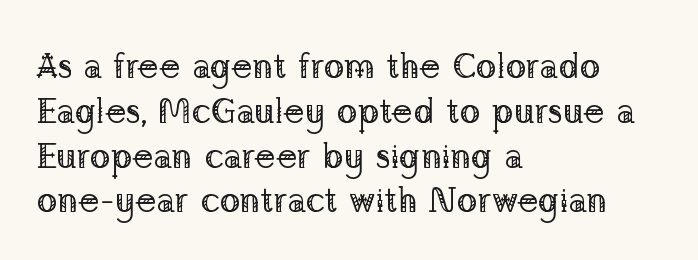
Q: Is the text bold? A: No.
Q: Is the text italic (slanted)? A: No, it is upright.
Q: Is the typeface a serif or a sans-serif typeface? A: Serif.
Q: Is the text underlined? A: No.
Q: How is the paragraph aligned? A: Left-aligned.
Q: Is the spacing between letters normal or unusually wide? A: Normal.
Q: Is the spacing between lines tight, normal or loose? A: Normal.
Q: Width (condensed, normal, or wide)? A: Normal.
Q: Stroke contrast? A: Low.
Q: x-height? A: Medium.
Q: Monospaced? A: No.
